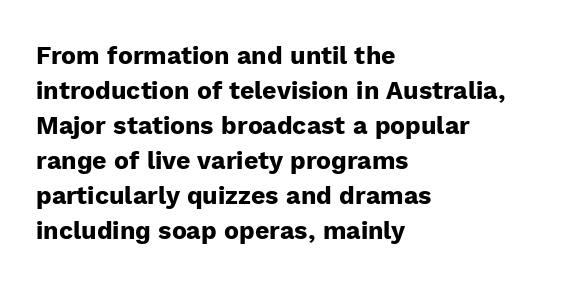
Q: Is the text bold? A: Yes.
Q: Is the text italic (slanted)? A: No, it is upright.
Q: Is the text underlined? A: No.
Q: How is the paragraph aligned? A: Left-aligned.
Q: Is the spacing between letters normal or unusually wide? A: Normal.
Q: Is the spacing between lines tight, normal or loose? A: Normal.
